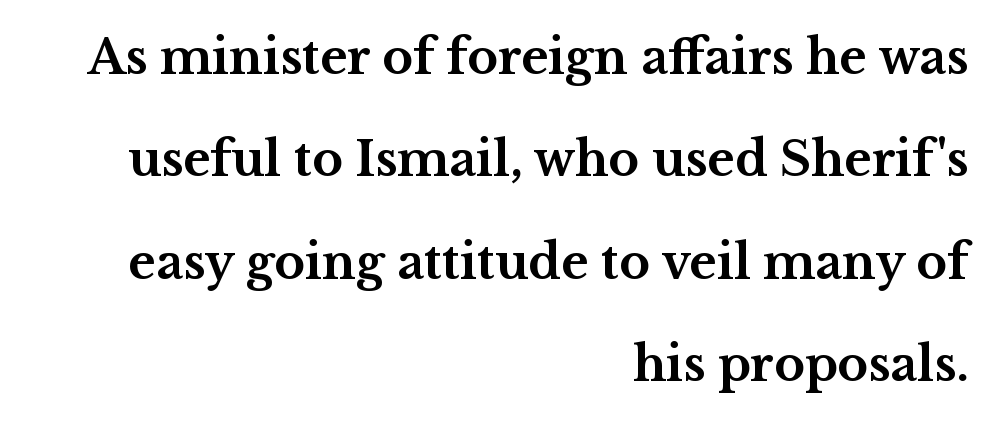
The image shows 47 px bold, wide serif type, upright; set right-aligned, loose line spacing (2.18x), normal letter spacing, not underlined; medium stroke contrast and a medium x-height.
